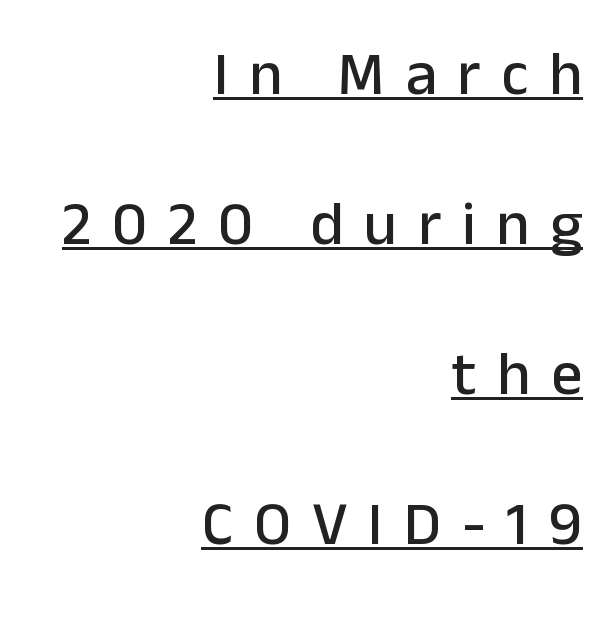
Students, note that the glyphs here are deliberately spaced far apart. In terms of letterform style, serifs are entirely absent. Leftover space on each line is placed entirely before the opening word. The letters advance in unequal steps, a hallmark of proportional type.
